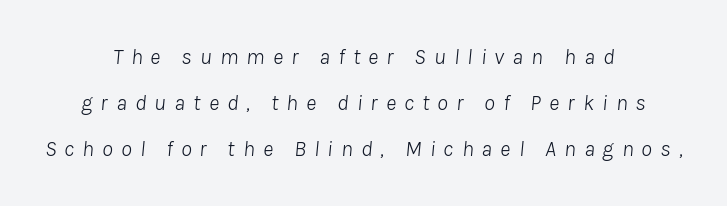
Line starts and ends both wander, symmetrically. When letters slant like this, we call the style italic. Summary of weight: not heavy and not bold. Vertically, the passage feels expansive, rows floating well apart. This rendering widens character spacing well past its baseline value. Letters rest on an invisible, unmarked baseline.
